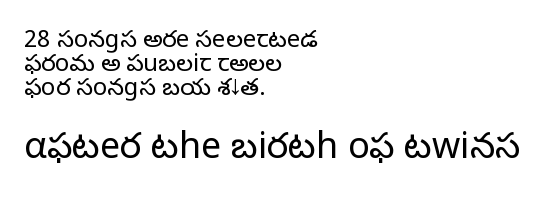
Descenders are the only things crossing below the line. Where is the straight margin? On the left. Varying glyph widths throughout — classic text-font behaviour. Which of the two is more prominent by size? The second, at the bottom. Letter spacing: default. Vertical stems look standard width or narrower in stroke.
